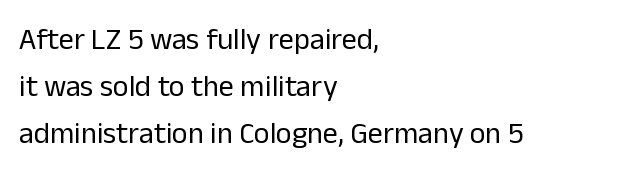
The image shows 30 px regular-weight sans-serif type, upright; set left-aligned, normal line spacing (1.56x), normal letter spacing, not underlined; low stroke contrast and a medium x-height.
